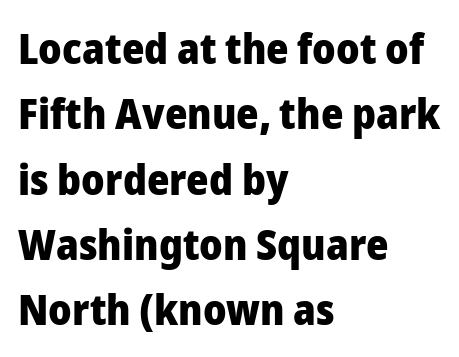
Q: Is the text bold? A: Yes.
Q: Is the text italic (slanted)? A: No, it is upright.
Q: Is the typeface a serif or a sans-serif typeface? A: Sans-serif.
Q: Is the text underlined? A: No.
Q: How is the paragraph aligned? A: Left-aligned.
Q: Is the spacing between letters normal or unusually wide? A: Normal.
Q: Is the spacing between lines tight, normal or loose? A: Normal.
Q: Width (condensed, normal, or wide)? A: Normal.
Q: Stroke contrast? A: Low.
Q: x-height? A: Medium.
Q: Monospaced? A: No.
